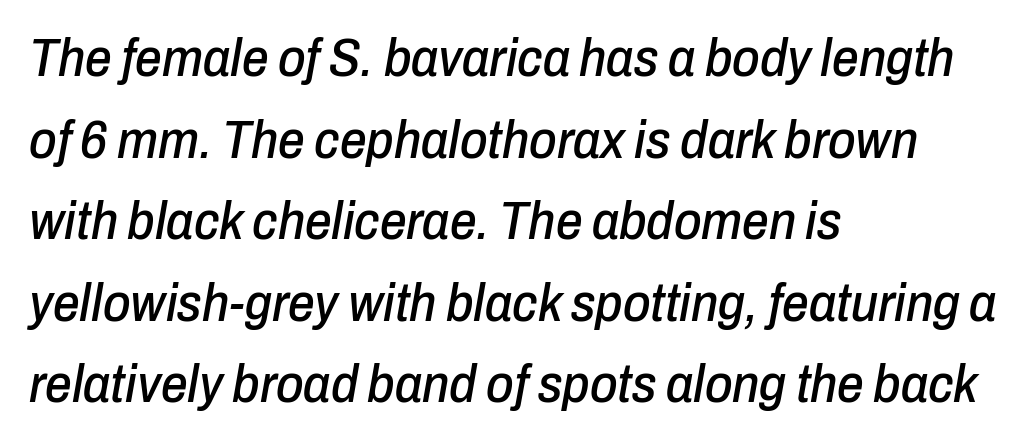
Q: Is the text italic (slanted)? A: Yes, it leans right by about 10 degrees.
Q: Is the text underlined? A: No.
Q: How is the paragraph aligned? A: Left-aligned.
Q: Is the spacing between letters normal or unusually wide? A: Normal.
Q: Is the spacing between lines tight, normal or loose? A: Normal.
Q: Width (condensed, normal, or wide)? A: Condensed.
Q: Stroke contrast? A: Low.
Q: x-height? A: Medium.
Q: Monospaced? A: No.
